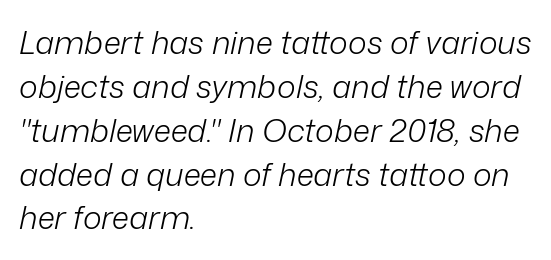
Q: Is the text bold? A: No.
Q: Is the text italic (slanted)? A: Yes, it leans right by about 12 degrees.
Q: Is the text underlined? A: No.
Q: How is the paragraph aligned? A: Left-aligned.
Q: Is the spacing between letters normal or unusually wide? A: Normal.
Q: Is the spacing between lines tight, normal or loose? A: Normal.
Q: Width (condensed, normal, or wide)? A: Normal.
Q: Stroke contrast? A: Low.
Q: x-height? A: Medium.
Q: Monospaced? A: No.
